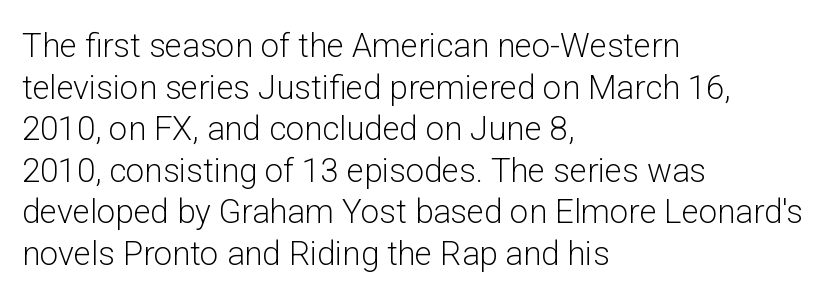
Q: Is the text bold? A: No.
Q: Is the text italic (slanted)? A: No, it is upright.
Q: Is the typeface a serif or a sans-serif typeface? A: Sans-serif.
Q: Is the text underlined? A: No.
Q: How is the paragraph aligned? A: Left-aligned.
Q: Is the spacing between letters normal or unusually wide? A: Normal.
Q: Is the spacing between lines tight, normal or loose? A: Normal.
Q: Width (condensed, normal, or wide)? A: Normal.
Q: Stroke contrast? A: Low.
Q: x-height? A: Medium.
Q: Monospaced? A: No.
